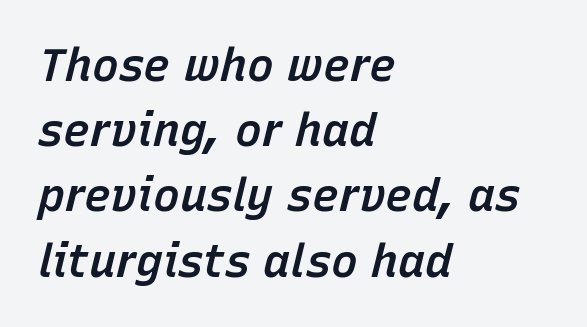
The image shows 45 px semibold type, italic (leaning right); set left-aligned, normal line spacing (1.45x), normal letter spacing, not underlined; low stroke contrast and a medium x-height.
